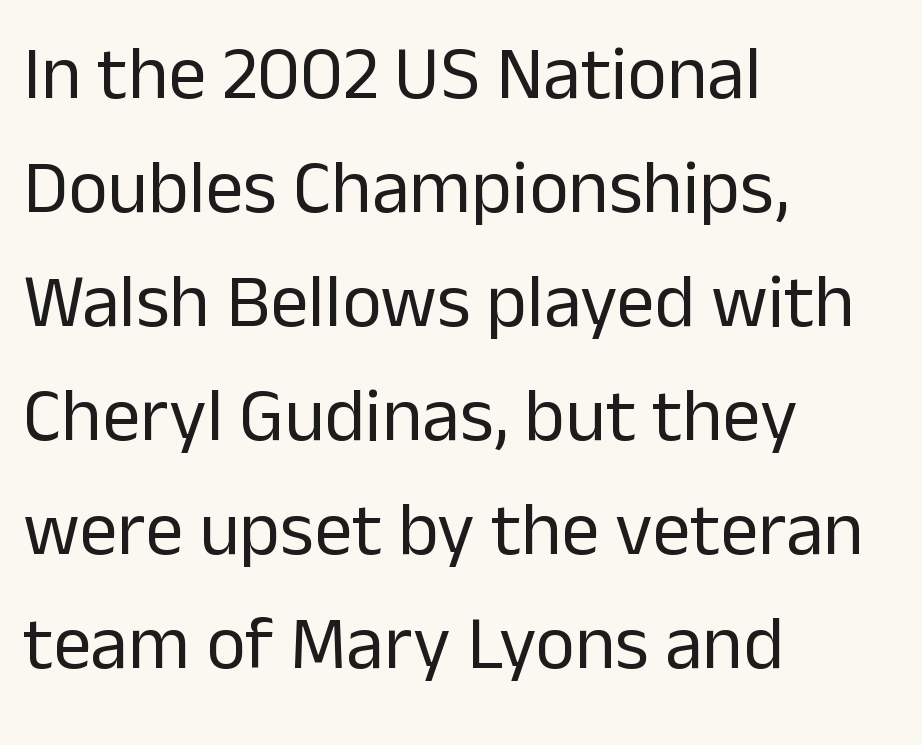
Q: Is the text bold? A: No.
Q: Is the text italic (slanted)? A: No, it is upright.
Q: Is the typeface a serif or a sans-serif typeface? A: Sans-serif.
Q: Is the text underlined? A: No.
Q: How is the paragraph aligned? A: Left-aligned.
Q: Is the spacing between letters normal or unusually wide? A: Normal.
Q: Is the spacing between lines tight, normal or loose? A: Normal.
Q: Width (condensed, normal, or wide)? A: Normal.
Q: Stroke contrast? A: Low.
Q: x-height? A: Medium.
Q: Monospaced? A: No.
